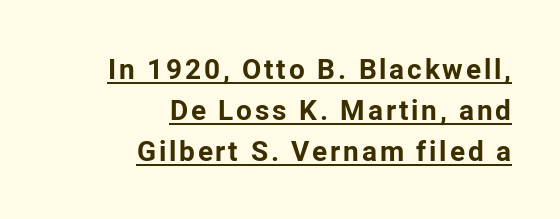
The image shows 28 px bold sans-serif type, upright; set right-aligned, normal line spacing (1.47x), underlined; low stroke contrast and a medium x-height.
